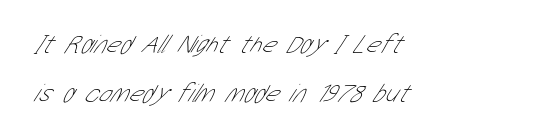
The image shows 26 px text type; set left-aligned, line spacing 1.88x, normal letter spacing, not underlined.
